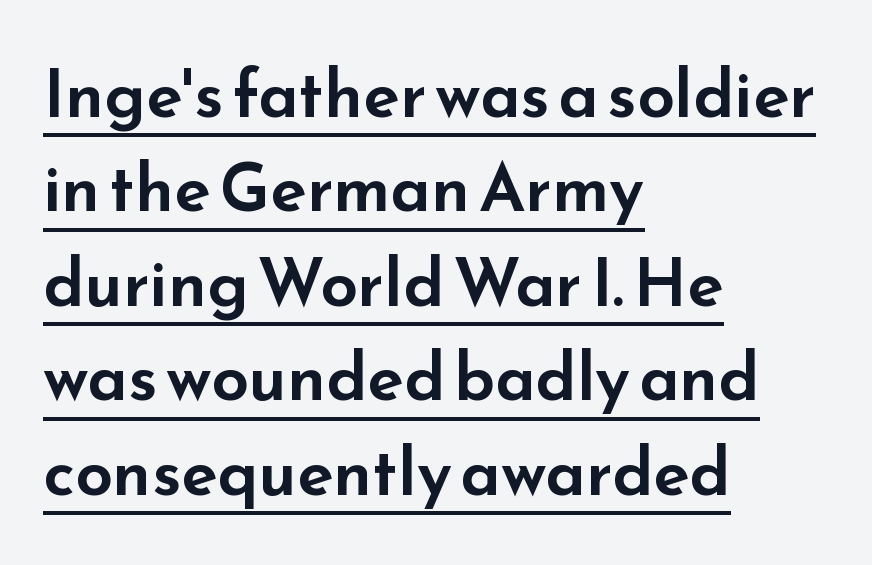
Q: Is the text italic (slanted)? A: No, it is upright.
Q: Is the typeface a serif or a sans-serif typeface? A: Sans-serif.
Q: Is the text underlined? A: Yes.
Q: How is the paragraph aligned? A: Left-aligned.
Q: Is the spacing between letters normal or unusually wide? A: Normal.
Q: Is the spacing between lines tight, normal or loose? A: Normal.
Q: Width (condensed, normal, or wide)? A: Wide.
Q: Stroke contrast? A: Low.
Q: x-height? A: Small.
Q: Monospaced? A: No.
